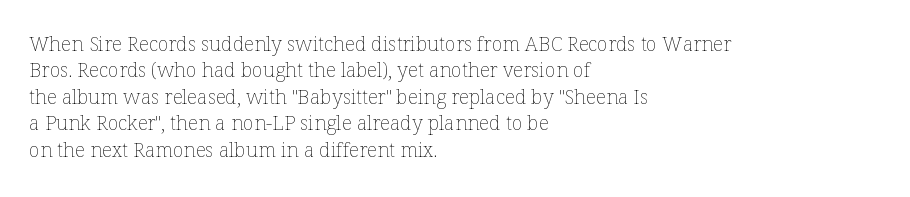
{"italic": "no", "bold": "no", "underline": "no", "align": "left", "line_spacing": "normal", "line_spacing_ratio": 1.32, "letter_spacing": "normal", "letter_spacing_em": 0.0, "glyph_px": 20}
